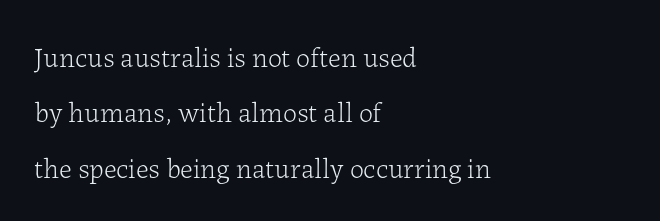
{"serif": "yes", "italic": "no", "bold": "no", "weight": "light", "width": "normal", "stroke_contrast": "low", "x_height": "medium", "monospaced": "no", "underline": "no", "align": "left", "line_spacing": "loose", "line_spacing_ratio": 1.98, "letter_spacing": "normal", "letter_spacing_em": 0.0, "glyph_px": 28}
